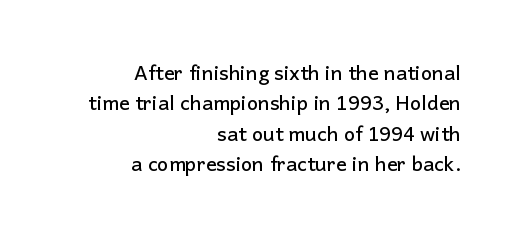
The image shows 20 px text type, upright; set right-aligned, normal line spacing (1.52x), normal letter spacing, not underlined.
